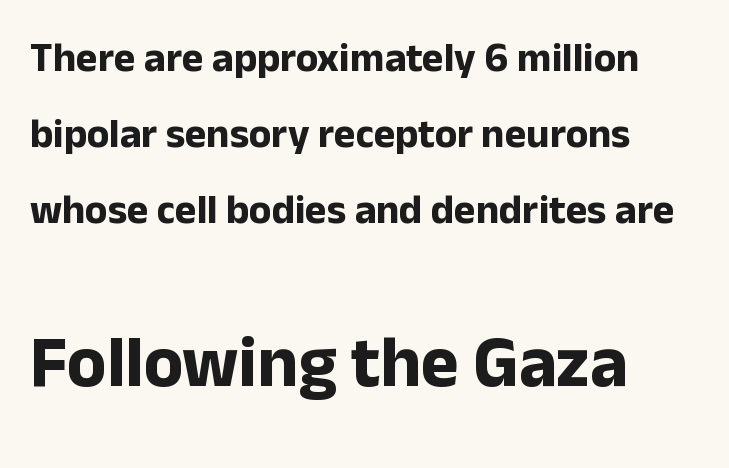
{"serif": "no", "italic": "no", "bold": "yes", "weight": "bold", "width": "normal", "stroke_contrast": "low", "x_height": "medium", "monospaced": "no", "underline": "no", "align": "left", "line_spacing_ratio": 1.85, "letter_spacing": "normal", "letter_spacing_em": 0.0, "larger_block": "second", "size_ratio": 1.76, "glyph_px": 72}
